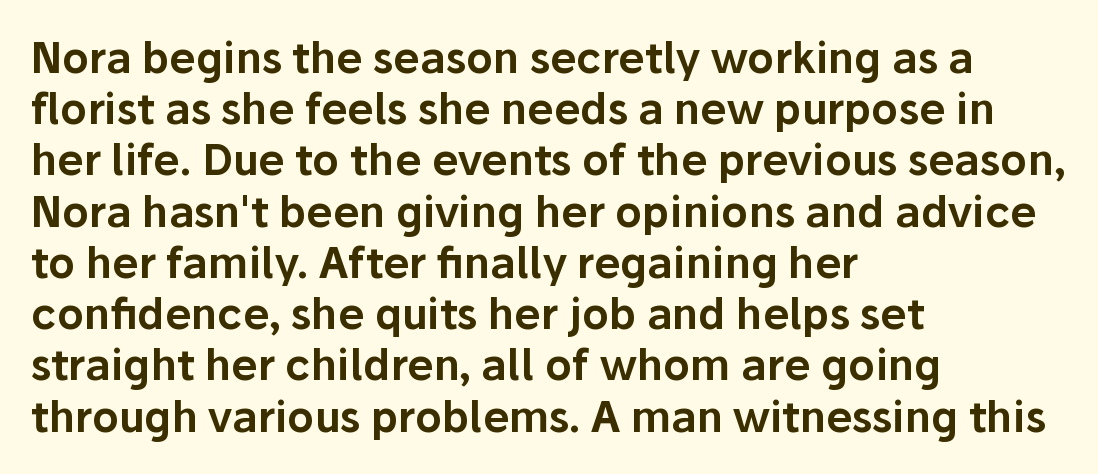
{"serif": "no", "italic": "no", "width": "normal", "stroke_contrast": "low", "x_height": "medium", "monospaced": "no", "underline": "no", "align": "left", "line_spacing_ratio": 1.22, "letter_spacing": "normal", "letter_spacing_em": 0.0, "glyph_px": 42}
